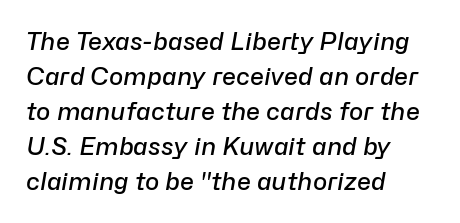
Q: Is the text bold? A: Semi-bold.
Q: Is the text italic (slanted)? A: Yes, it leans right by about 10 degrees.
Q: Is the text underlined? A: No.
Q: How is the paragraph aligned? A: Left-aligned.
Q: Is the spacing between letters normal or unusually wide? A: Normal.
Q: Is the spacing between lines tight, normal or loose? A: Normal.
